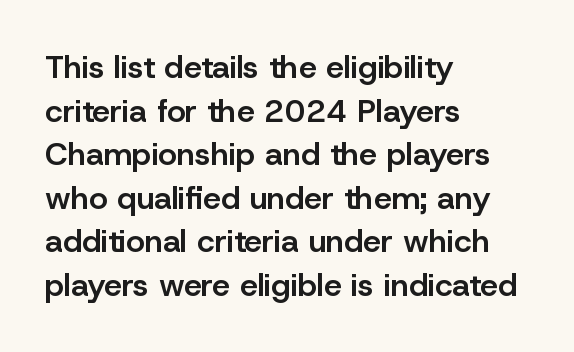
Q: Is the text bold? A: Semi-bold.
Q: Is the text italic (slanted)? A: No, it is upright.
Q: Is the typeface a serif or a sans-serif typeface? A: Sans-serif.
Q: Is the text underlined? A: No.
Q: How is the paragraph aligned? A: Left-aligned.
Q: Is the spacing between letters normal or unusually wide? A: Normal.
Q: Is the spacing between lines tight, normal or loose? A: Normal.
Q: Width (condensed, normal, or wide)? A: Normal.
Q: Stroke contrast? A: Low.
Q: x-height? A: Medium.
Q: Monospaced? A: No.
